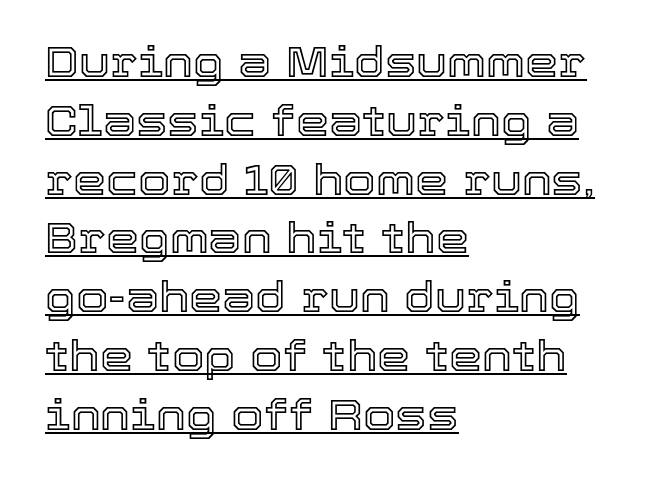
The image shows 42 px text type, upright; set left-aligned, normal line spacing (1.4x), normal letter spacing, underlined; a medium x-height.
